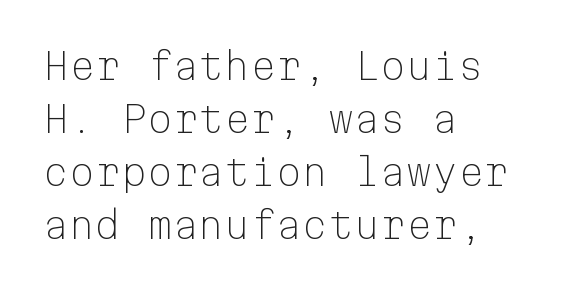
The image shows 37 px light sans-serif type, upright, monospaced; set left-aligned, normal line spacing (1.43x), normal letter spacing, not underlined; low stroke contrast and a medium x-height.
